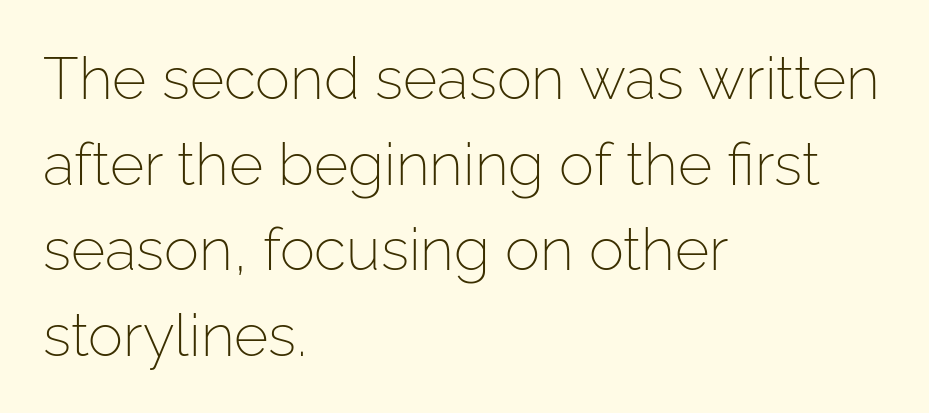
Each line starts at the same left margin while the right side varies. Nobody drew a line under any word here. The gaps between neighbouring characters are ordinary and unremarkable. The letters stand straight up with perfectly vertical stems. Stems here are at most as thick as an everyday book face.
